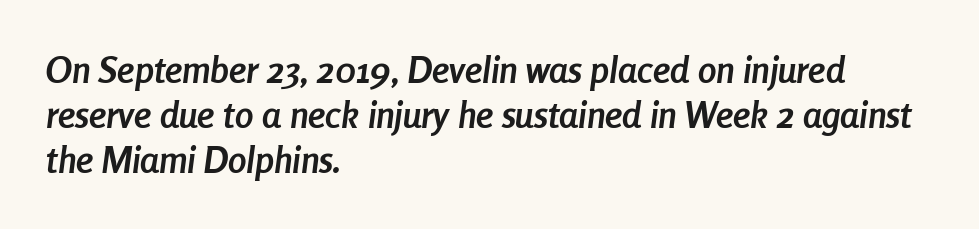
The image shows 37 px semibold, condensed type, italic (leaning right); set left-aligned, line spacing 1.22x, normal letter spacing, not underlined; low stroke contrast and a medium x-height.
